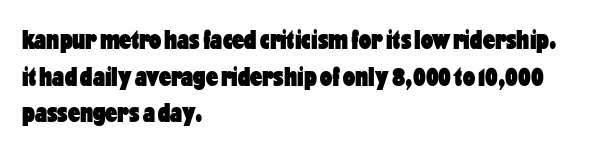
{"italic": "no", "bold": "yes", "underline": "no", "align": "left", "line_spacing": "normal", "line_spacing_ratio": 1.36, "letter_spacing": "normal", "letter_spacing_em": 0.0, "glyph_px": 27}
